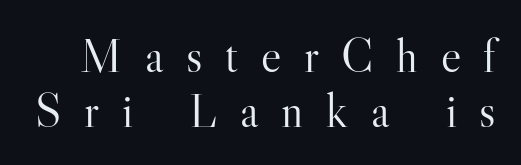
Q: Is the text bold? A: No.
Q: Is the text italic (slanted)? A: No, it is upright.
Q: Is the typeface a serif or a sans-serif typeface? A: Serif.
Q: Is the text underlined? A: No.
Q: Is the spacing between letters normal or unusually wide? A: Unusually wide.
Q: Is the spacing between lines tight, normal or loose? A: Tight.
Q: Width (condensed, normal, or wide)? A: Normal.
Q: Stroke contrast? A: High.
Q: x-height? A: Small.
Q: Monospaced? A: No.
